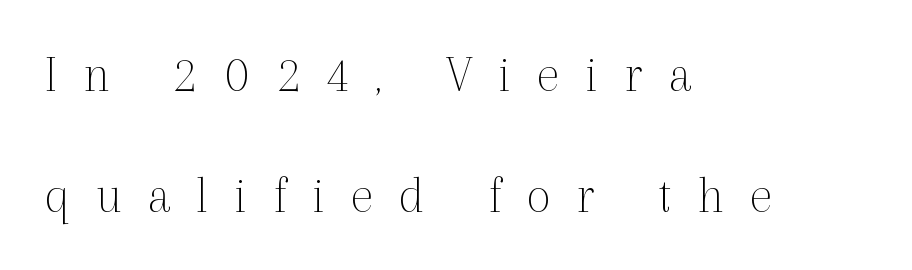
{"serif": "yes", "italic": "no", "bold": "no", "weight": "thin", "width": "normal", "x_height": "medium", "monospaced": "no", "underline": "no", "align": "left", "line_spacing": "loose", "line_spacing_ratio": 2.28, "letter_spacing": "wide", "letter_spacing_em": 0.49, "glyph_px": 53}
